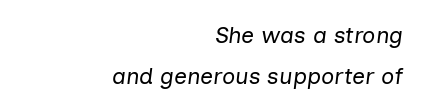
{"italic": "yes", "lean": "right", "slant_degrees": 7, "bold": "no", "underline": "no", "align": "right", "line_spacing_ratio": 1.78, "letter_spacing": "normal", "letter_spacing_em": 0.0, "glyph_px": 23}
